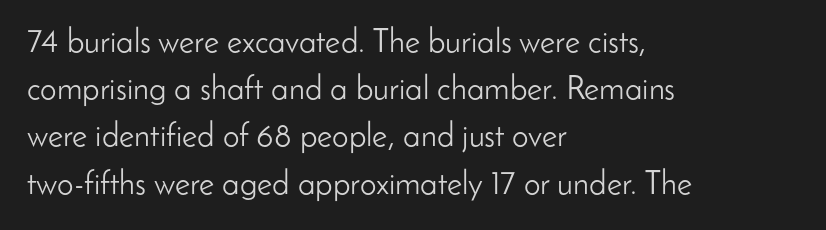
{"serif": "no", "italic": "no", "bold": "no", "weight": "light", "width": "normal", "stroke_contrast": "low", "x_height": "small", "monospaced": "no", "underline": "no", "align": "left", "line_spacing": "normal", "line_spacing_ratio": 1.43, "letter_spacing": "normal", "letter_spacing_em": 0.0, "glyph_px": 33}
